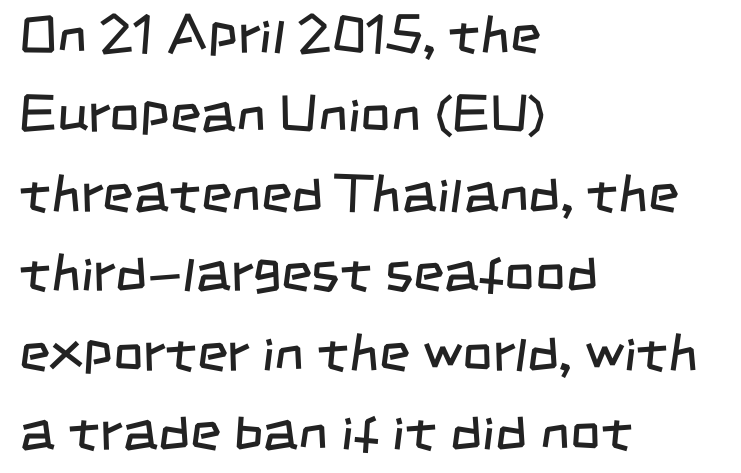
{"serif": "no", "bold": "no", "weight": "regular", "width": "condensed", "stroke_contrast": "low", "x_height": "large", "monospaced": "no", "underline": "no", "align": "left", "line_spacing": "normal", "line_spacing_ratio": 1.5, "letter_spacing": "normal", "letter_spacing_em": 0.0, "glyph_px": 53}
